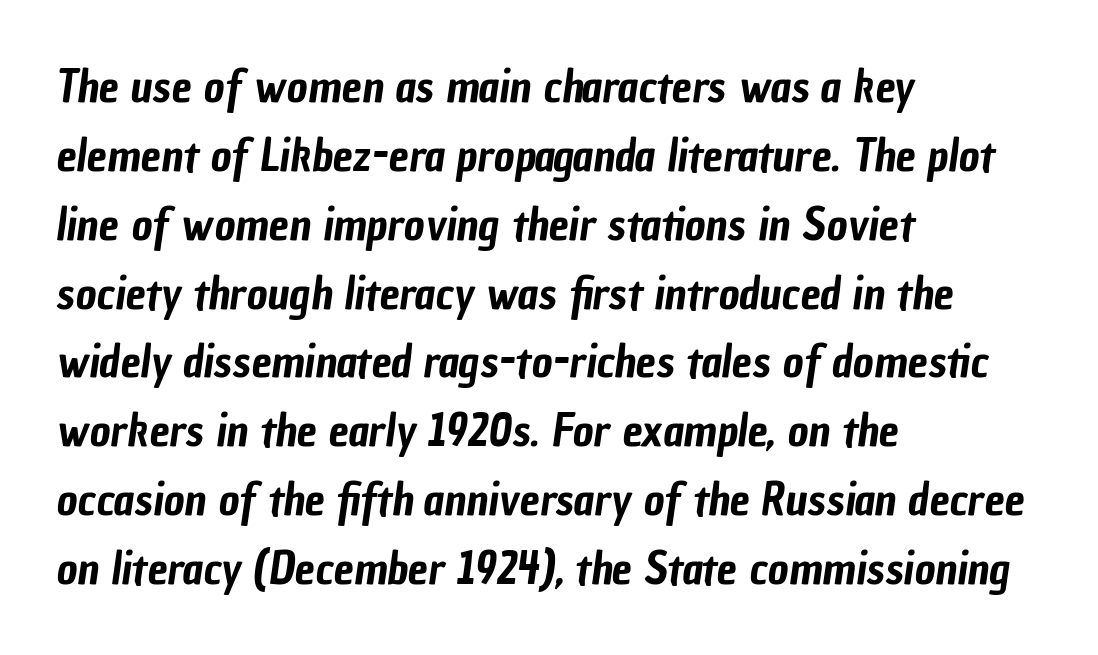
The image shows 45 px condensed sans-serif type; set left-aligned, normal line spacing (1.53x), normal letter spacing, not underlined; low stroke contrast and a medium x-height.
